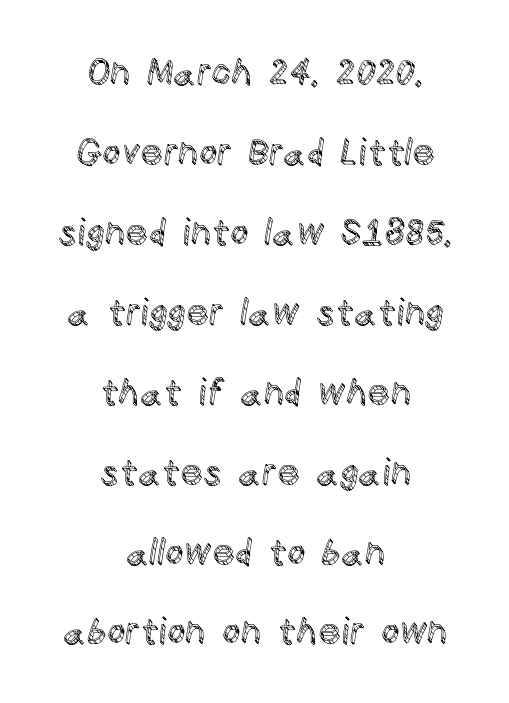
Q: Is the text italic (slanted)? A: Yes.
Q: Is the text underlined? A: No.
Q: How is the paragraph aligned? A: Centered.
Q: Is the spacing between letters normal or unusually wide? A: Normal.
Q: Is the spacing between lines tight, normal or loose? A: Loose.
Q: Width (condensed, normal, or wide)? A: Normal.
Q: x-height? A: Large.
Q: Monospaced? A: No.
